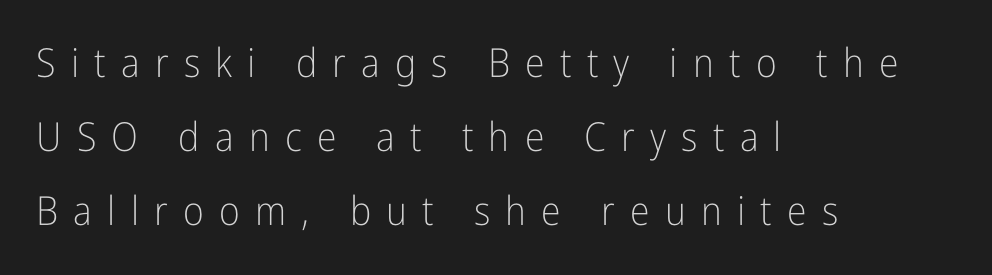
Q: Is the text bold? A: No.
Q: Is the text italic (slanted)? A: No, it is upright.
Q: Is the typeface a serif or a sans-serif typeface? A: Sans-serif.
Q: Is the text underlined? A: No.
Q: How is the paragraph aligned? A: Left-aligned.
Q: Is the spacing between letters normal or unusually wide? A: Unusually wide.
Q: Width (condensed, normal, or wide)? A: Condensed.
Q: Stroke contrast? A: Low.
Q: x-height? A: Medium.
Q: Monospaced? A: No.
